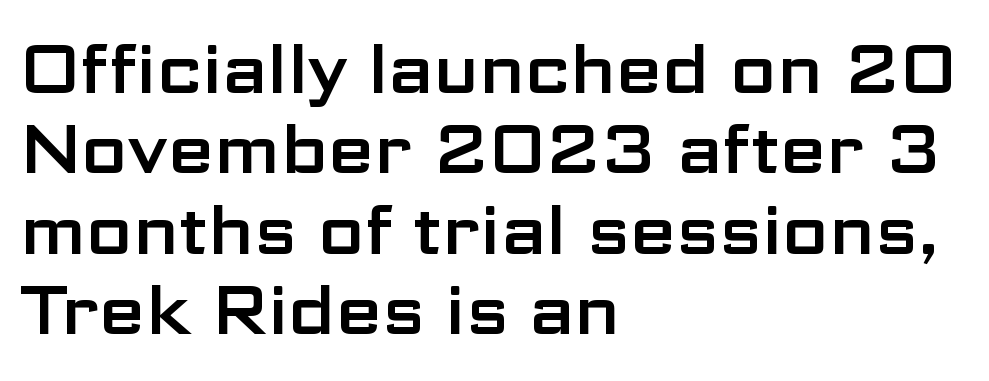
The image shows 67 px wide sans-serif type, upright; set left-aligned, line spacing 1.2x, normal letter spacing, not underlined; low stroke contrast and a medium x-height.
